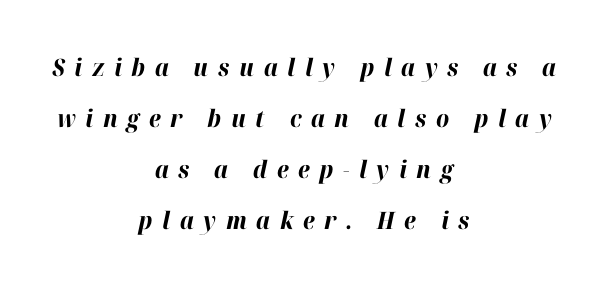
{"italic": "yes", "lean": "right", "slant_degrees": 12, "bold": "yes", "underline": "no", "align": "center", "line_spacing": "loose", "line_spacing_ratio": 2.12, "letter_spacing": "wide", "letter_spacing_em": 0.4, "glyph_px": 24}
